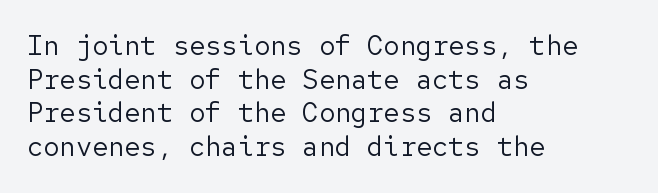
Whoever set this chose a conventional vertical rhythm. Each stroke keeps to a modest, everyday thickness or less. Is there any slant? The stems are plumb. Any mark beneath the type? The region is blank. Horizontal alignment here is leftward, the default for most running prose.
